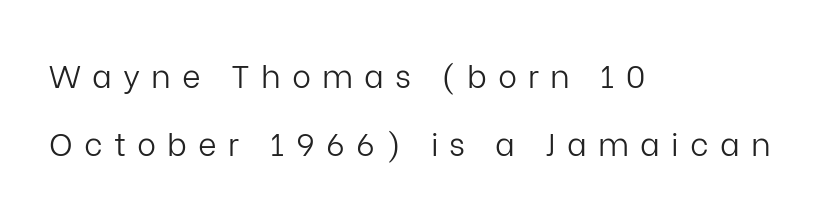
This block would shrink considerably if given ordinary leading; it's expanded now. Think of a printed novel: that variable character pitch is what you see here. Nothing heavy about these letters — not bold at all. The text block is weighted toward the left margin, trailing off unevenly rightward. Letter spacing: wide. Beneath every word, the page is bare.
